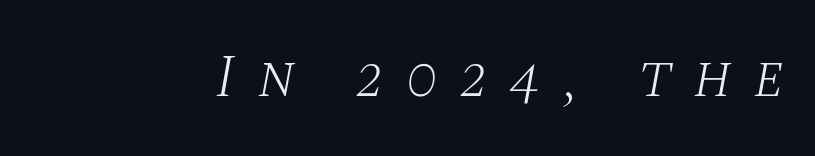
{"serif": "yes", "italic": "yes", "lean": "right", "slant_degrees": 10, "bold": "no", "weight": "light", "width": "normal", "stroke_contrast": "medium", "x_height": "large", "monospaced": "no", "underline": "no", "letter_spacing": "wide", "letter_spacing_em": 0.37, "glyph_px": 60}
